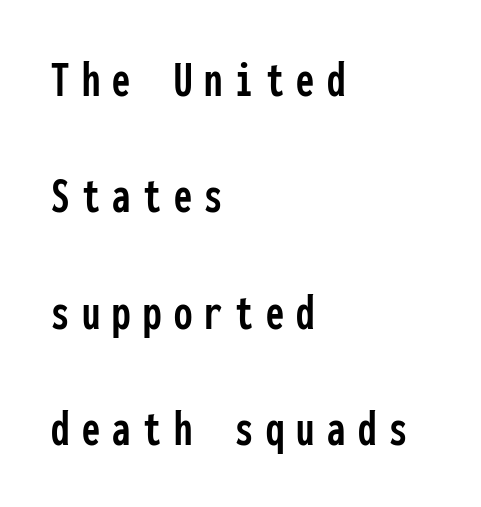
Q: Is the text italic (slanted)? A: No, it is upright.
Q: Is the typeface a serif or a sans-serif typeface? A: Sans-serif.
Q: Is the text underlined? A: No.
Q: How is the paragraph aligned? A: Left-aligned.
Q: Is the spacing between letters normal or unusually wide? A: Unusually wide.
Q: Is the spacing between lines tight, normal or loose? A: Loose.
Q: Width (condensed, normal, or wide)? A: Condensed.
Q: Stroke contrast? A: Low.
Q: x-height? A: Medium.
Q: Monospaced? A: Yes.
